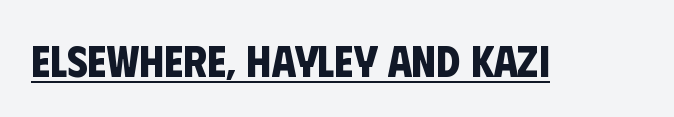
The image shows 44 px bold, condensed sans-serif type; set normal letter spacing, underlined; low stroke contrast and a large x-height.
